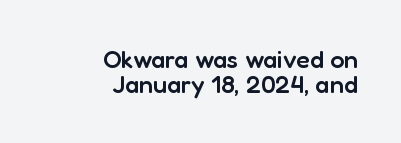
Q: Is the text bold? A: Semi-bold.
Q: Is the text italic (slanted)? A: No, it is upright.
Q: Is the text underlined? A: No.
Q: How is the paragraph aligned? A: Right-aligned.
Q: Is the spacing between letters normal or unusually wide? A: Normal.
Q: Is the spacing between lines tight, normal or loose? A: Tight.
